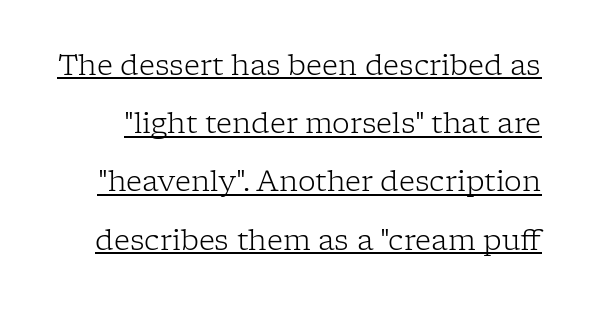
{"serif": "yes", "italic": "no", "bold": "no", "weight": "light", "width": "normal", "stroke_contrast": "low", "x_height": "medium", "monospaced": "no", "underline": "yes", "line_spacing": "loose", "line_spacing_ratio": 2.08, "letter_spacing": "normal", "letter_spacing_em": 0.0, "glyph_px": 28}
